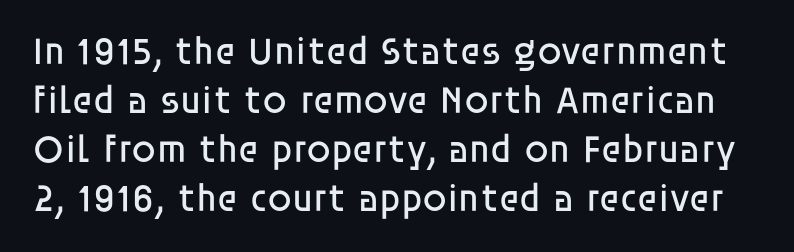
Q: Is the text bold? A: No.
Q: Is the text italic (slanted)? A: No, it is upright.
Q: Is the typeface a serif or a sans-serif typeface? A: Sans-serif.
Q: Is the text underlined? A: No.
Q: Is the spacing between letters normal or unusually wide? A: Normal.
Q: Is the spacing between lines tight, normal or loose? A: Normal.
Q: Width (condensed, normal, or wide)? A: Normal.
Q: Stroke contrast? A: Low.
Q: x-height? A: Large.
Q: Monospaced? A: No.
